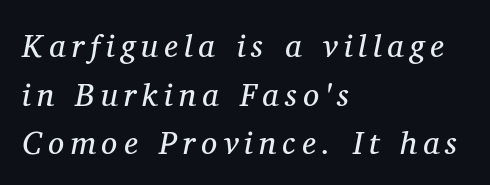
Q: Is the text bold? A: No.
Q: Is the text italic (slanted)? A: Yes, it leans right by about 11 degrees.
Q: Is the typeface a serif or a sans-serif typeface? A: Serif.
Q: Is the text underlined? A: No.
Q: How is the paragraph aligned? A: Left-aligned.
Q: Is the spacing between lines tight, normal or loose? A: Normal.
Q: Width (condensed, normal, or wide)? A: Normal.
Q: Stroke contrast? A: Medium.
Q: x-height? A: Medium.
Q: Monospaced? A: No.
